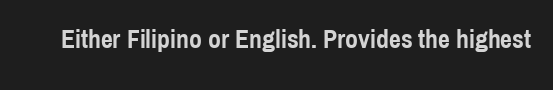
Only glyphs here, with clear space below each row. Rendered with straight, roman letterforms. The glyphs have the mass of a bold cut. Observe the ordinary spacing: letters are neighbours, not strangers.
